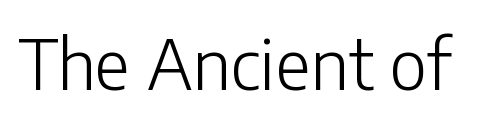
The image shows 69 px light sans-serif type, upright; set normal letter spacing, not underlined; low stroke contrast and a medium x-height.
